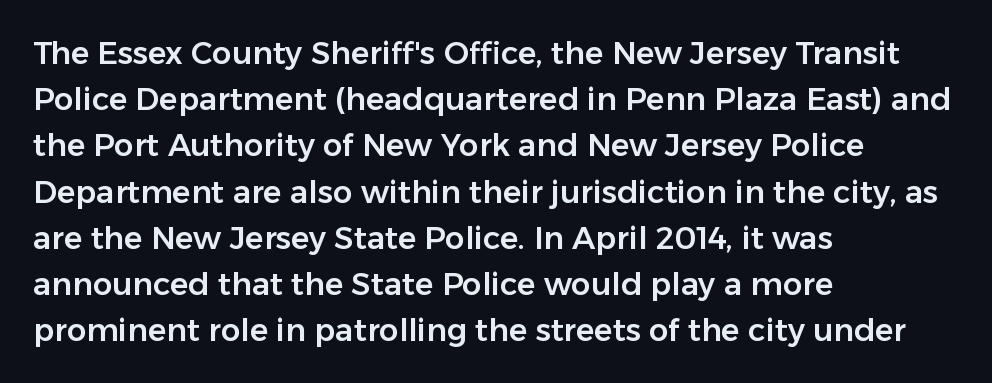
The image shows 31 px sans-serif type, upright; set left-aligned, normal line spacing (1.49x), normal letter spacing, not underlined; low stroke contrast and a medium x-height.
